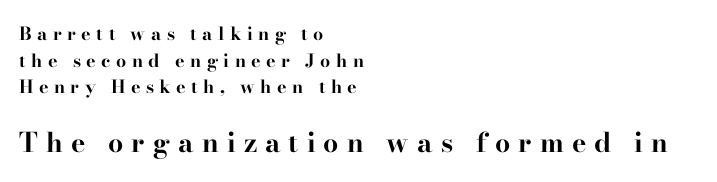
The image shows 27 px bold type, upright; set left-aligned, normal line spacing (1.48x), unusually wide letter spacing (+0.3 em), not underlined; the second (bottom) block is 1.5x larger.
